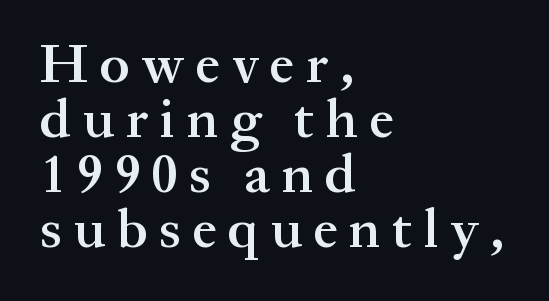
{"serif": "yes", "italic": "no", "bold": "semi", "weight": "semibold", "width": "normal", "stroke_contrast": "medium", "x_height": "medium", "monospaced": "no", "underline": "no", "align": "left", "line_spacing": "tight", "line_spacing_ratio": 1.0, "letter_spacing": "wide", "letter_spacing_em": 0.21, "glyph_px": 55}
